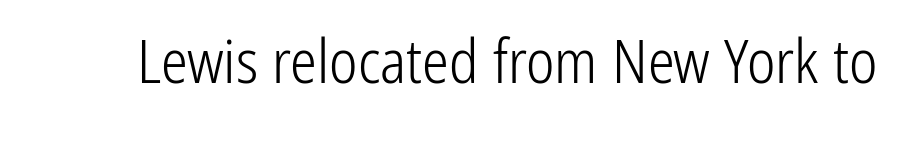
No chunkiness to these letters — they're not bold. Think of a printed novel: that variable character pitch is what you see here. Style check: upright. The letterforms sit shoulder to shoulder at normal distance. Examine the stroke ends and you'll find no serifs.
